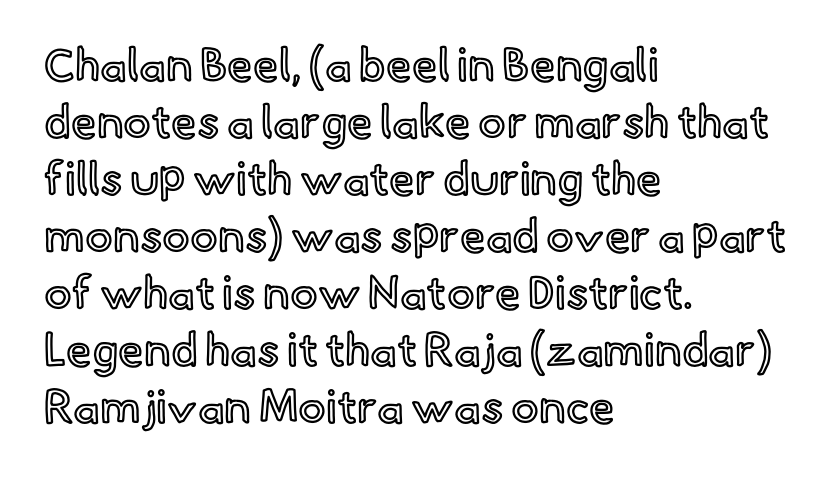
The paragraph shown leans on its left margin. The letters stand straight up with perfectly vertical stems. Is this a fixed-width face? No — the glyphs have proportional, varying widths. Has an underline been added? It has not.
